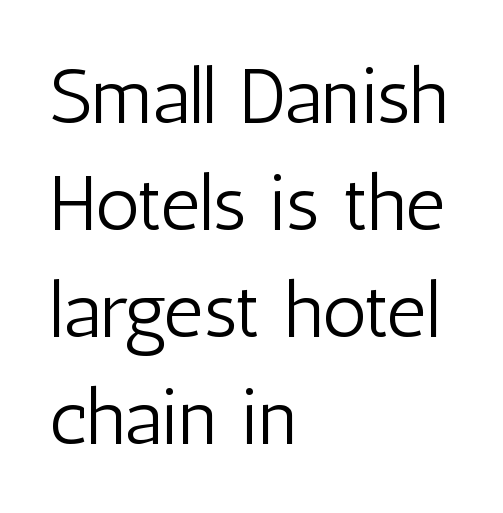
The image shows 78 px light, condensed sans-serif type, upright; set left-aligned, normal line spacing (1.37x), normal letter spacing, not underlined; low stroke contrast and a medium x-height.
